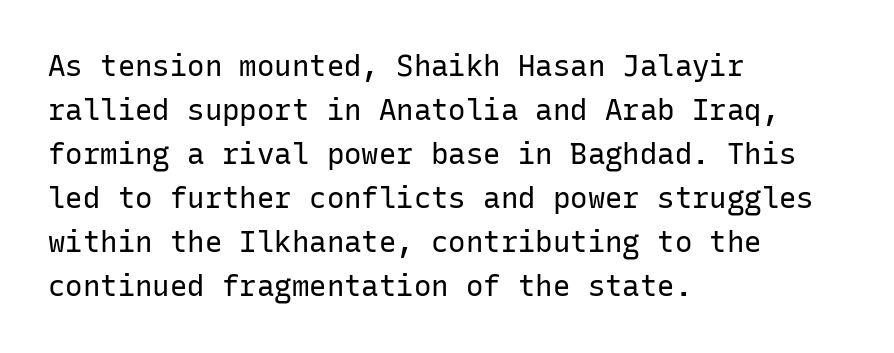
{"serif": "no", "italic": "no", "bold": "no", "weight": "regular", "width": "normal", "stroke_contrast": "low", "x_height": "medium", "monospaced": "yes", "underline": "no", "align": "left", "line_spacing": "normal", "line_spacing_ratio": 1.52, "letter_spacing": "normal", "letter_spacing_em": 0.0, "glyph_px": 29}
